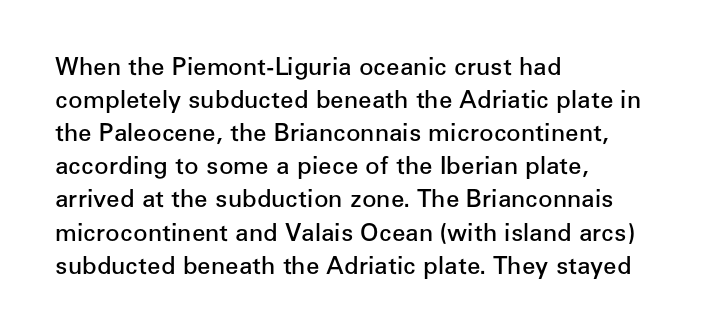
{"italic": "no", "bold": "semi", "underline": "no", "align": "left", "line_spacing": "normal", "line_spacing_ratio": 1.38, "letter_spacing": "normal", "letter_spacing_em": 0.0, "glyph_px": 24}
